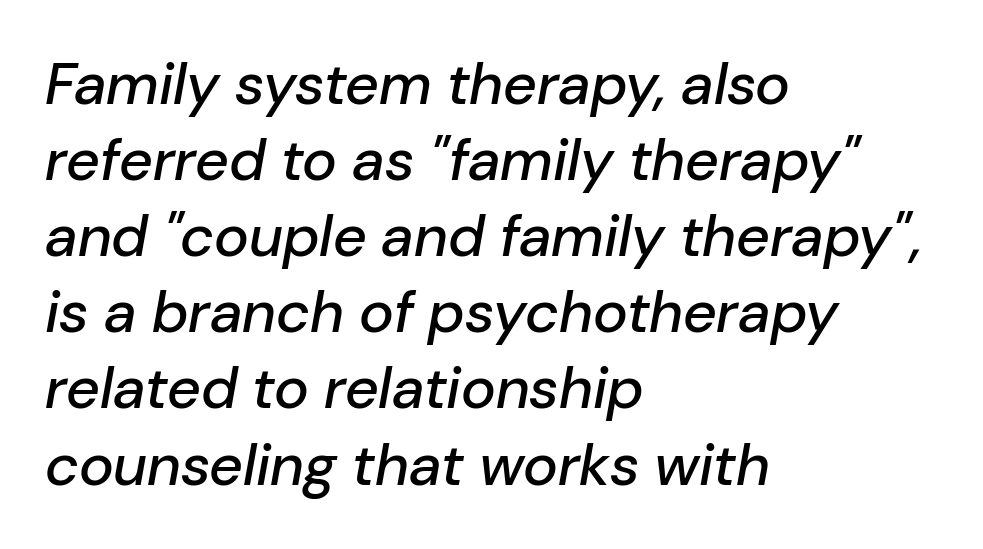
Q: Is the text italic (slanted)? A: Yes, it leans right by about 10 degrees.
Q: Is the text underlined? A: No.
Q: How is the paragraph aligned? A: Left-aligned.
Q: Is the spacing between letters normal or unusually wide? A: Normal.
Q: Is the spacing between lines tight, normal or loose? A: Normal.
Q: Width (condensed, normal, or wide)? A: Normal.
Q: Stroke contrast? A: Low.
Q: x-height? A: Medium.
Q: Monospaced? A: No.
